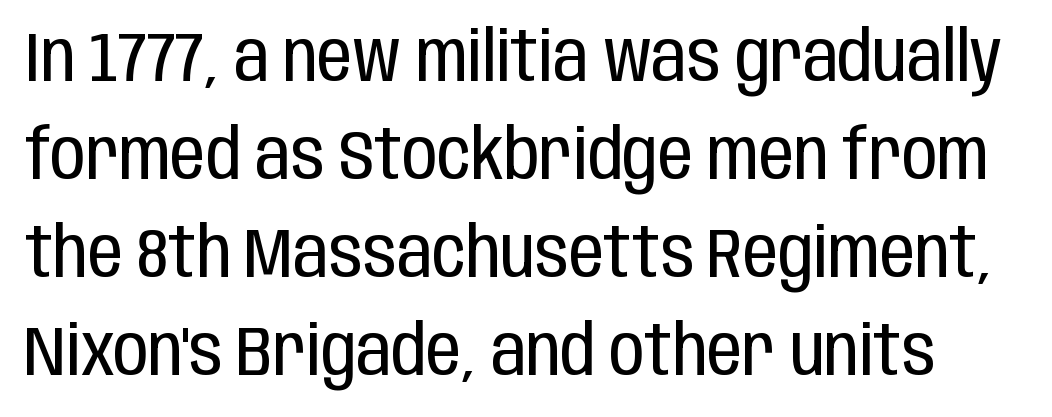
The image shows 70 px regular-weight, condensed sans-serif type, upright; set normal line spacing (1.4x), normal letter spacing, not underlined; low stroke contrast and a large x-height.
